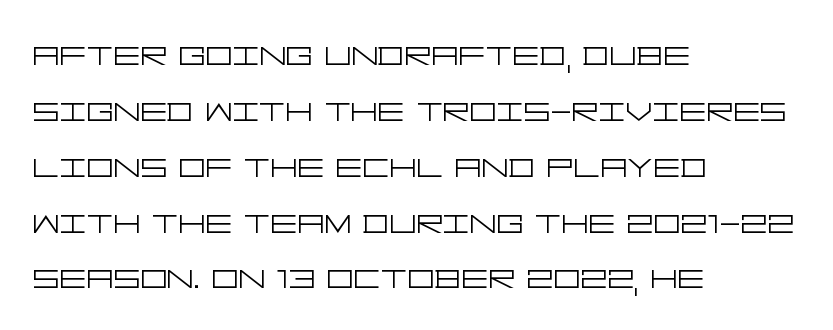
Successive baselines arrive at the customary interval. The face used here is rendered with its standard letterfit. Posture: straight, roman, zero tilt. Descender tails drop into unmarked territory.
